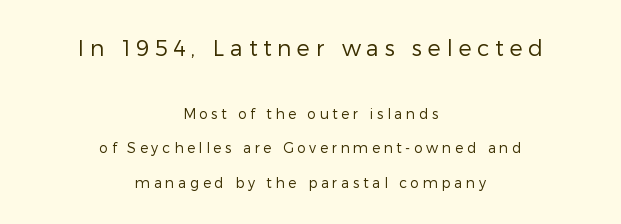
The image shows 22 px text type, upright; set centered, loose line spacing (2.44x), unusually wide letter spacing (+0.26 em), not underlined; the first (top) block is 1.57x larger.
